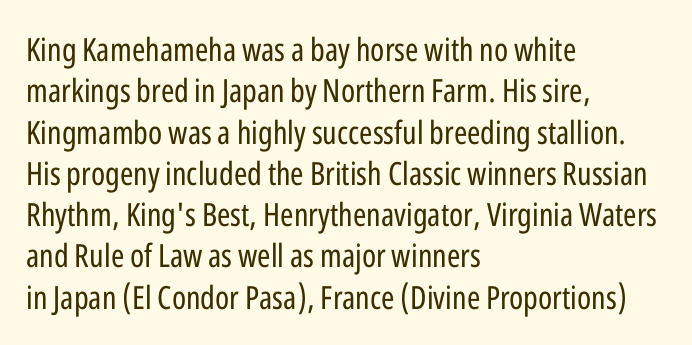
The image shows 32 px regular-weight, condensed sans-serif type, upright; set left-aligned, normal line spacing (1.29x), normal letter spacing, not underlined; low stroke contrast and a medium x-height.
